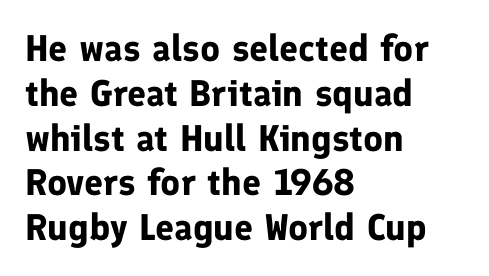
Note the varied advance widths — an 'i' is clearly narrower than an 'm'. Tall strokes in this sample are plumb rather than angled. The face used here is rendered with its standard letterfit. Which margin do the lines hug? The left one — the right edge is uneven. Each letter's strokes conclude bluntly, with no projecting serifs. Descender tails drop into unmarked territory.
